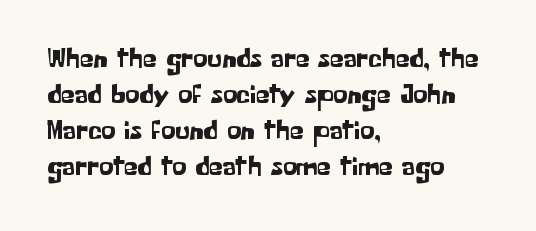
The image shows 28 px sans-serif type, upright; set left-aligned, normal line spacing (1.28x), normal letter spacing, not underlined; low stroke contrast and a medium x-height.
